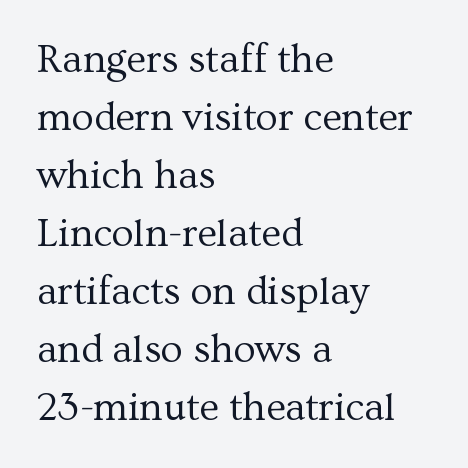
Horizontal alignment here is leftward, the default for most running prose. Leading matches the norm, producing a regular column. You can tell from the footed stems that serif type was used. The zone under the glyphs is completely vacant. Every stem runs plumb, perpendicular to the baseline.
